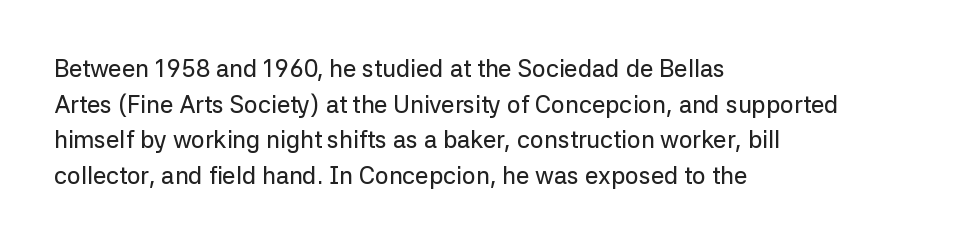
{"italic": "no", "underline": "no", "align": "left", "line_spacing": "normal", "line_spacing_ratio": 1.48, "letter_spacing": "normal", "letter_spacing_em": 0.0, "glyph_px": 24}
